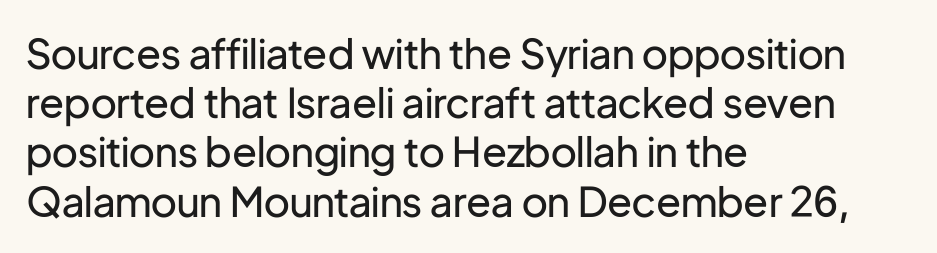
Q: Is the text bold? A: No.
Q: Is the text italic (slanted)? A: No, it is upright.
Q: Is the typeface a serif or a sans-serif typeface? A: Sans-serif.
Q: Is the text underlined? A: No.
Q: How is the paragraph aligned? A: Left-aligned.
Q: Is the spacing between letters normal or unusually wide? A: Normal.
Q: Width (condensed, normal, or wide)? A: Normal.
Q: Stroke contrast? A: Low.
Q: x-height? A: Medium.
Q: Monospaced? A: No.
